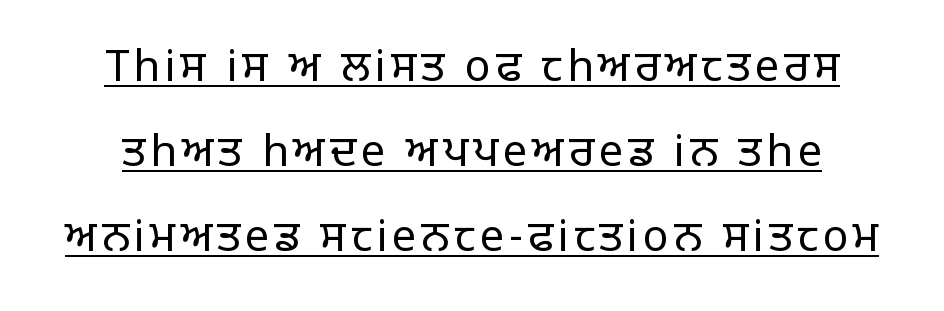
{"serif": "no", "italic": "no", "bold": "no", "weight": "regular", "width": "normal", "stroke_contrast": "low", "x_height": "large", "monospaced": "no", "underline": "yes", "line_spacing": "loose", "line_spacing_ratio": 1.98, "glyph_px": 43}
